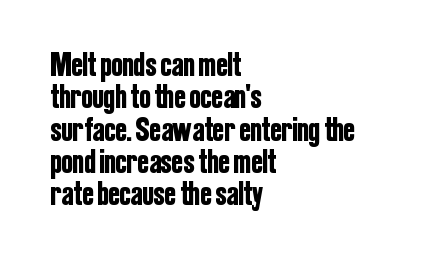
{"serif": "no", "italic": "no", "width": "condensed", "stroke_contrast": "low", "x_height": "medium", "monospaced": "no", "underline": "no", "align": "left", "line_spacing": "tight", "line_spacing_ratio": 0.95, "letter_spacing": "normal", "letter_spacing_em": 0.0, "glyph_px": 34}
